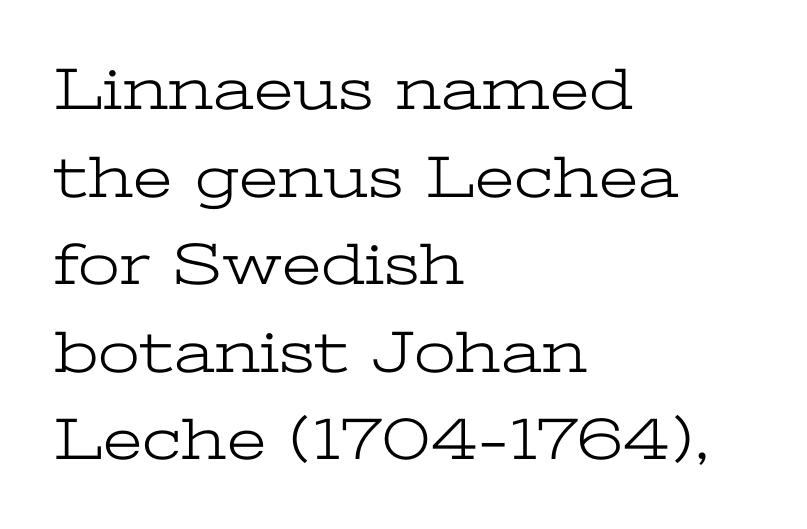
The image shows 60 px light, wide serif type, upright; set left-aligned, normal line spacing (1.46x), normal letter spacing, not underlined; low stroke contrast and a medium x-height.
